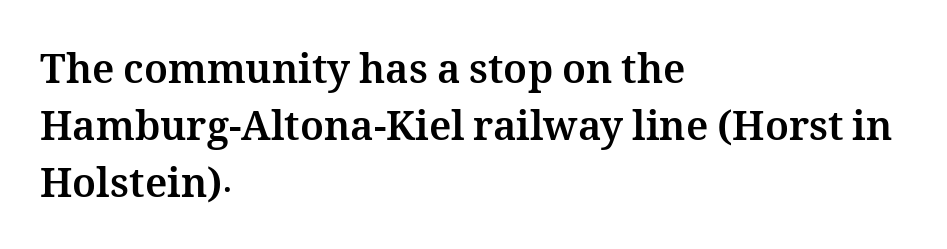
The image shows 40 px bold type, upright; set left-aligned, normal line spacing (1.42x), normal letter spacing, not underlined; medium stroke contrast and a medium x-height.
